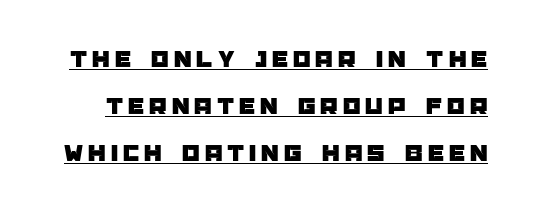
Observe the wide spacing: letters keep a clear distance from each other. The axis of the letterforms is exactly vertical. Like a heading marked for emphasis, these lines bear an underscore.
